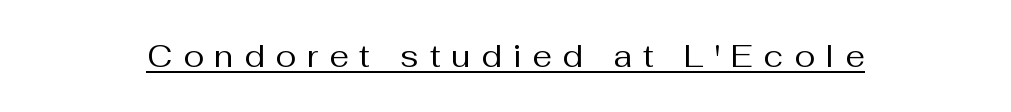
Q: Is the text bold? A: No.
Q: Is the text italic (slanted)? A: No, it is upright.
Q: Is the typeface a serif or a sans-serif typeface? A: Sans-serif.
Q: Is the text underlined? A: Yes.
Q: Is the spacing between letters normal or unusually wide? A: Unusually wide.
Q: Width (condensed, normal, or wide)? A: Normal.
Q: Stroke contrast? A: Medium.
Q: x-height? A: Medium.
Q: Monospaced? A: No.
